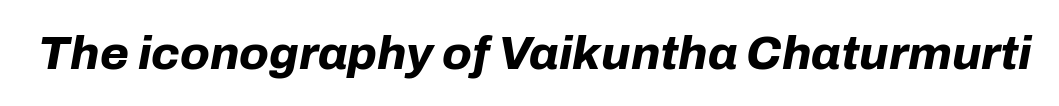
The image shows 47 px bold type, italic (leaning right); set normal letter spacing, not underlined; low stroke contrast and a medium x-height.
